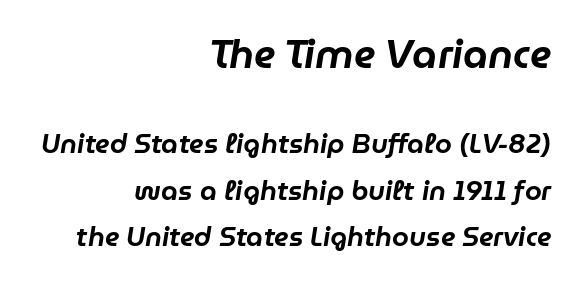
Q: Is the text italic (slanted)? A: Yes, it leans right by about 9 degrees.
Q: Is the text underlined? A: No.
Q: How is the paragraph aligned? A: Right-aligned.
Q: Is the spacing between letters normal or unusually wide? A: Normal.
Q: Which block of text is set in a larger size, the first (top) or the second (bottom)? A: The first (top) one.
Q: Width (condensed, normal, or wide)? A: Normal.
Q: Stroke contrast? A: Low.
Q: x-height? A: Medium.
Q: Monospaced? A: No.
